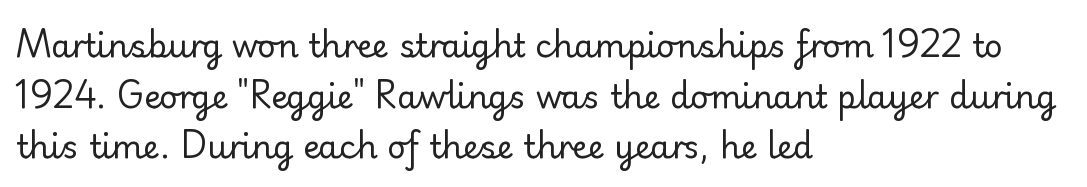
Q: Is the text bold? A: No.
Q: Is the text italic (slanted)? A: No, it is upright.
Q: Is the typeface a serif or a sans-serif typeface? A: Serif.
Q: Is the text underlined? A: No.
Q: How is the paragraph aligned? A: Left-aligned.
Q: Is the spacing between letters normal or unusually wide? A: Normal.
Q: Is the spacing between lines tight, normal or loose? A: Normal.
Q: Width (condensed, normal, or wide)? A: Normal.
Q: Stroke contrast? A: Low.
Q: x-height? A: Small.
Q: Monospaced? A: No.
